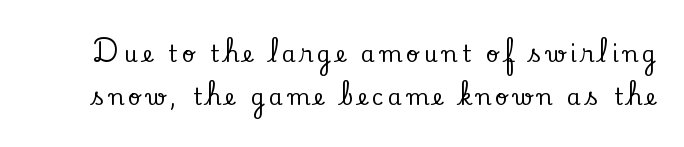
Q: Is the text italic (slanted)? A: No, it is upright.
Q: Is the text underlined? A: No.
Q: Is the spacing between letters normal or unusually wide? A: Unusually wide.
Q: Is the spacing between lines tight, normal or loose? A: Loose.
